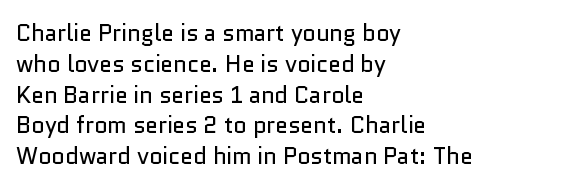
The image shows 23 px text type, upright; set left-aligned, normal line spacing (1.34x), normal letter spacing, not underlined.
